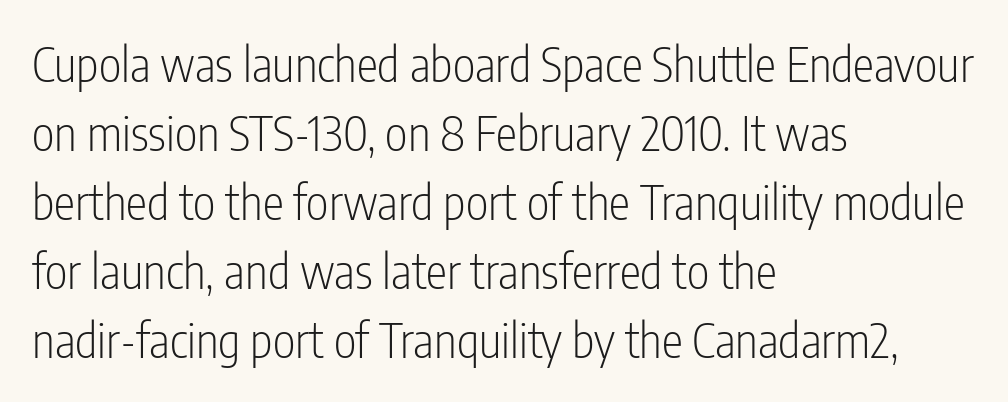
The image shows 48 px light, condensed sans-serif type, upright; set left-aligned, normal line spacing (1.44x), normal letter spacing, not underlined; low stroke contrast and a medium x-height.
